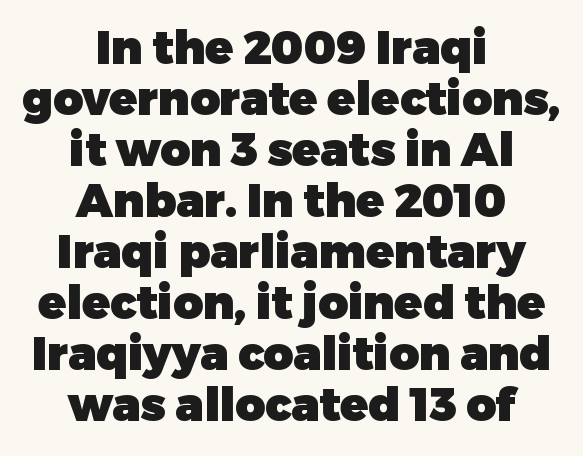
{"serif": "no", "italic": "no", "bold": "yes", "weight": "heavy", "width": "normal", "stroke_contrast": "low", "x_height": "medium", "monospaced": "no", "underline": "no", "align": "center", "line_spacing": "tight", "line_spacing_ratio": 1.11, "letter_spacing": "normal", "letter_spacing_em": 0.0, "glyph_px": 46}
